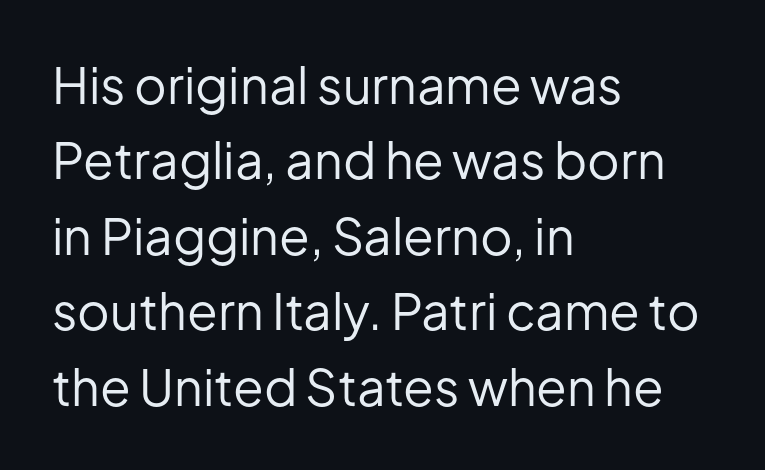
The type family on display is of the sans-serif kind. Quick note: underline off. Here the designer chose a conventional face with non-uniform glyph widths. Weight: not bold — regular or lighter. A typesetter would call this leading conventional body-copy spacing. A student would call this left alignment; a typographer would say flush left, rag right.
